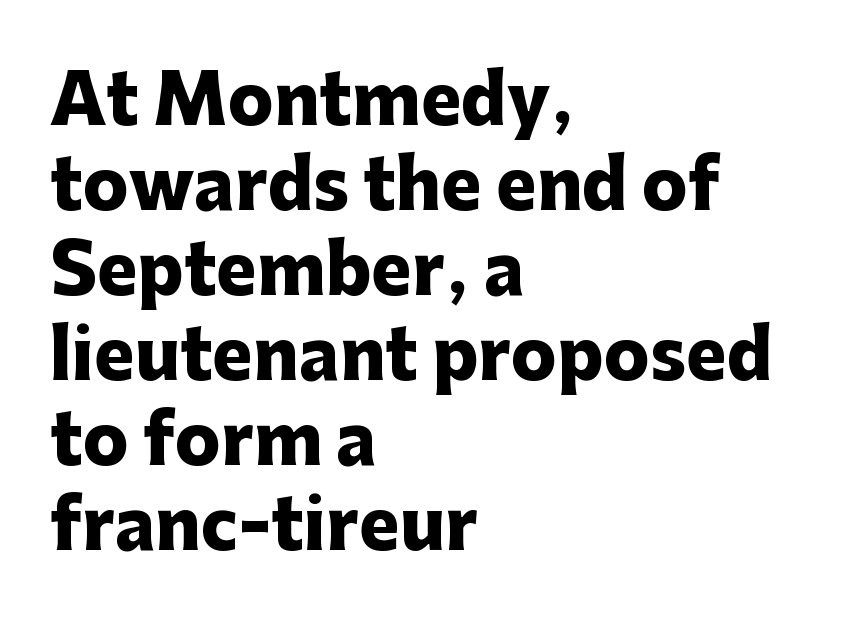
{"serif": "no", "italic": "no", "bold": "yes", "weight": "heavy", "width": "normal", "stroke_contrast": "low", "x_height": "medium", "monospaced": "no", "underline": "no", "align": "left", "line_spacing": "normal", "line_spacing_ratio": 1.25, "letter_spacing": "normal", "letter_spacing_em": 0.0, "glyph_px": 68}
